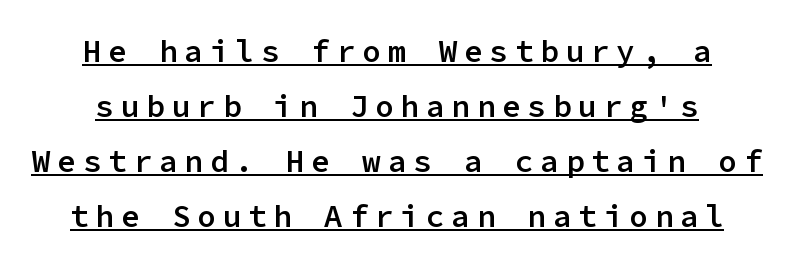
This is roman type, the default non-slanted kind. What weight is shown? A semibold, between regular and bold. A typesetter would call this heavily tracked-out type. The rendering uses typewriter-style spacing with identical character cells. Looks like someone drew a line under every word here. This sample uses a sans-serif face.
